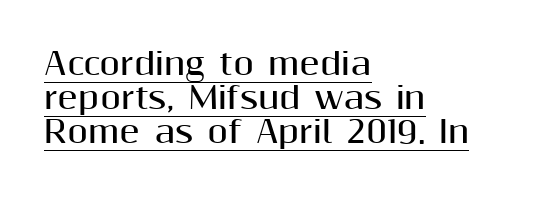
Q: Is the text bold? A: Yes.
Q: Is the text italic (slanted)? A: No, it is upright.
Q: Is the typeface a serif or a sans-serif typeface? A: Sans-serif.
Q: Is the text underlined? A: Yes.
Q: How is the paragraph aligned? A: Left-aligned.
Q: Is the spacing between letters normal or unusually wide? A: Normal.
Q: Is the spacing between lines tight, normal or loose? A: Tight.
Q: Width (condensed, normal, or wide)? A: Normal.
Q: Stroke contrast? A: Medium.
Q: x-height? A: Medium.
Q: Monospaced? A: No.
